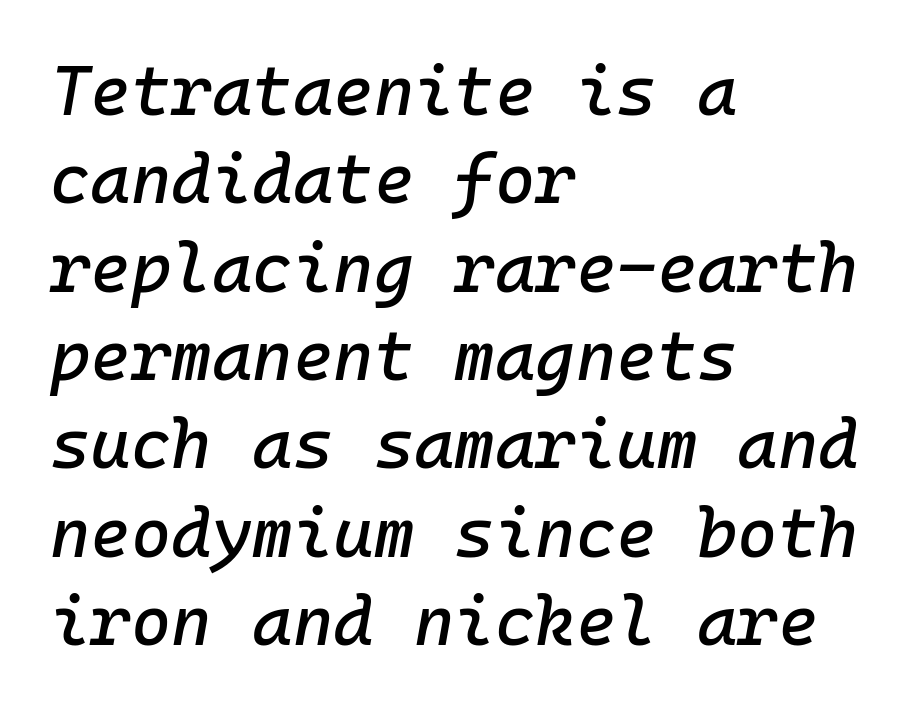
The image shows 69 px text type, italic (leaning right), monospaced; set left-aligned, normal line spacing (1.28x), normal letter spacing, not underlined; low stroke contrast and a medium x-height.
